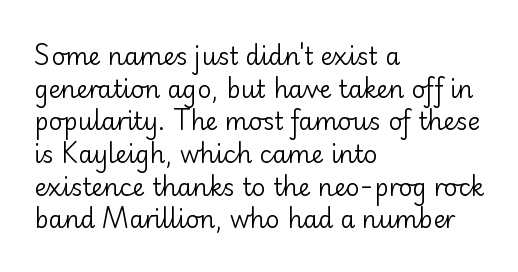
Q: Is the text bold? A: No.
Q: Is the text italic (slanted)? A: No, it is upright.
Q: Is the text underlined? A: No.
Q: How is the paragraph aligned? A: Left-aligned.
Q: Is the spacing between letters normal or unusually wide? A: Normal.
Q: Is the spacing between lines tight, normal or loose? A: Normal.
